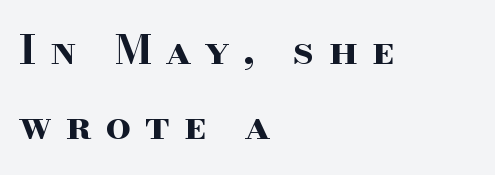
The image shows 40 px bold, wide serif type, upright; set left-aligned, line spacing 1.88x, unusually wide letter spacing (+0.35 em), not underlined; high stroke contrast and a small x-height.
